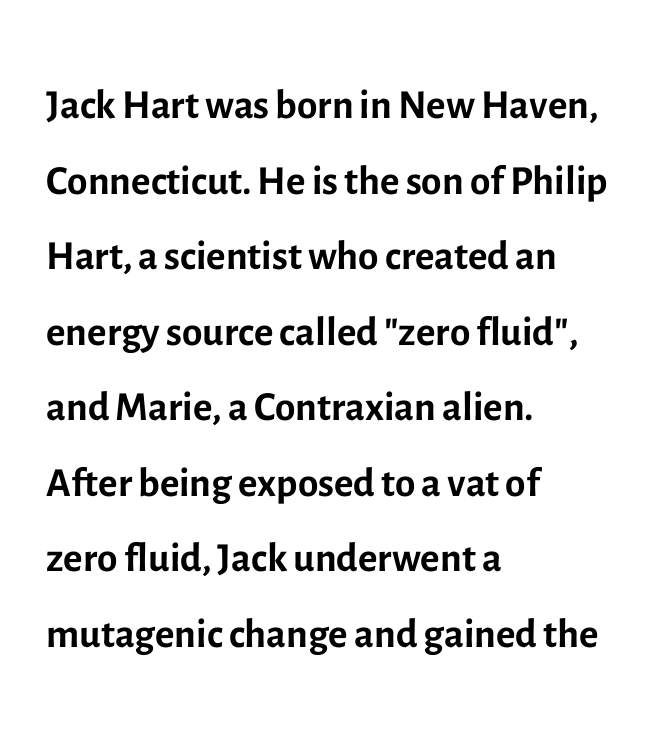
{"serif": "no", "italic": "no", "bold": "no", "weight": "regular", "width": "normal", "x_height": "medium", "monospaced": "no", "underline": "no", "align": "left", "line_spacing": "normal", "line_spacing_ratio": 1.28, "letter_spacing": "normal", "letter_spacing_em": 0.0, "glyph_px": 59}
